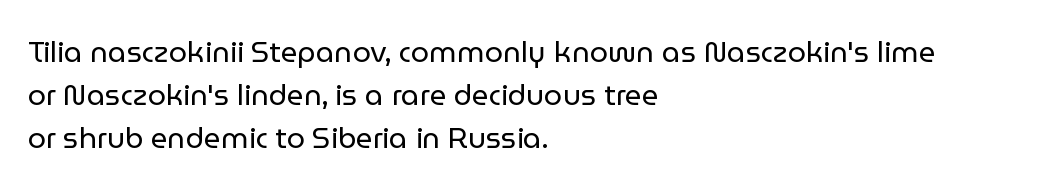
Q: Is the text bold? A: No.
Q: Is the text italic (slanted)? A: No, it is upright.
Q: Is the typeface a serif or a sans-serif typeface? A: Sans-serif.
Q: Is the text underlined? A: No.
Q: How is the paragraph aligned? A: Left-aligned.
Q: Is the spacing between letters normal or unusually wide? A: Normal.
Q: Is the spacing between lines tight, normal or loose? A: Normal.
Q: Width (condensed, normal, or wide)? A: Normal.
Q: Stroke contrast? A: Low.
Q: x-height? A: Medium.
Q: Monospaced? A: No.
